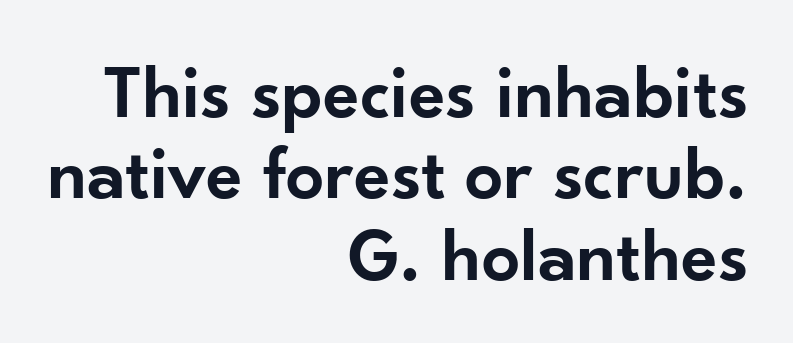
The image shows 76 px semibold sans-serif type, upright; set right-aligned, tight line spacing (1.07x), normal letter spacing, not underlined; low stroke contrast and a small x-height.
